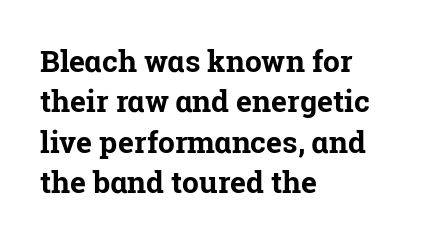
The image shows 30 px bold serif type, upright; set left-aligned, normal line spacing (1.35x), normal letter spacing, not underlined; low stroke contrast and a medium x-height.
